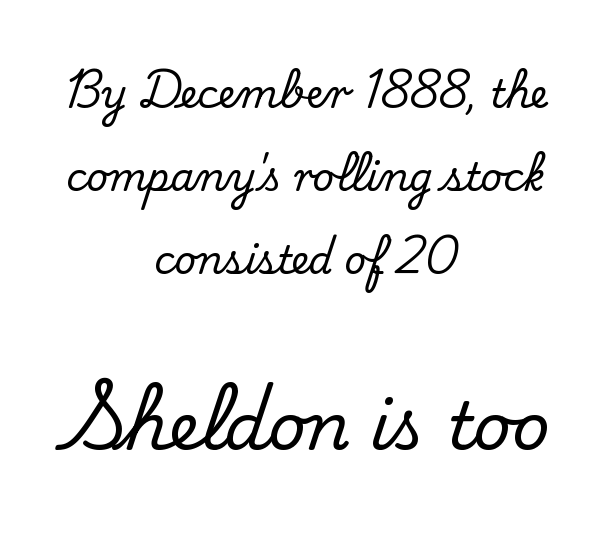
The image shows 66 px serif type; set centered, loose line spacing (2.19x), normal letter spacing, not underlined; the second (bottom) block is 1.74x larger; medium stroke contrast and a small x-height.
